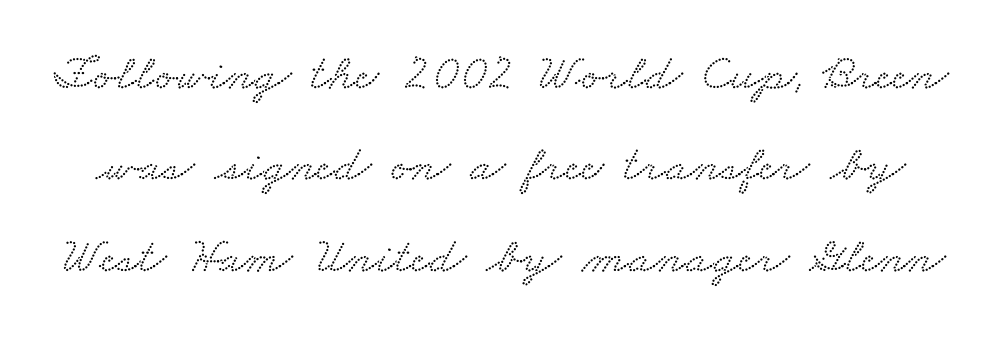
Think of a printed novel: that variable character pitch is what you see here. You could call the tracking neutral — neither tight nor loose. Words float on clear page, feet unadorned.
